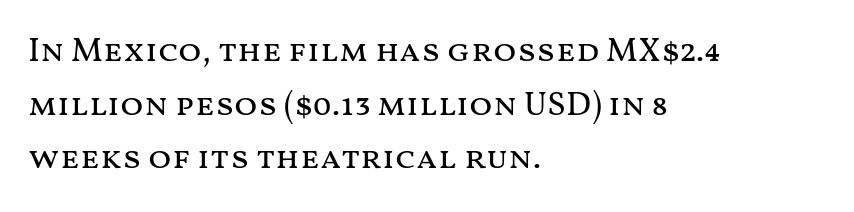
Q: Is the text bold? A: No.
Q: Is the text italic (slanted)? A: No, it is upright.
Q: Is the text underlined? A: No.
Q: How is the paragraph aligned? A: Left-aligned.
Q: Is the spacing between letters normal or unusually wide? A: Normal.
Q: Is the spacing between lines tight, normal or loose? A: Normal.
Q: Width (condensed, normal, or wide)? A: Wide.
Q: Stroke contrast? A: Medium.
Q: x-height? A: Medium.
Q: Monospaced? A: No.
